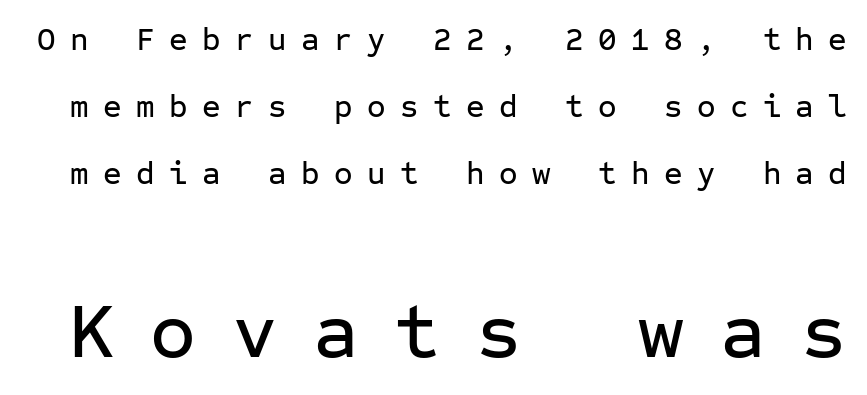
Compared with typical paragraphs, the rows here are farther apart. Do the characters align in a grid? Yes, the font is monospaced. The type family on display is of the sans-serif kind. The type sits square on the baseline with zero lean.
